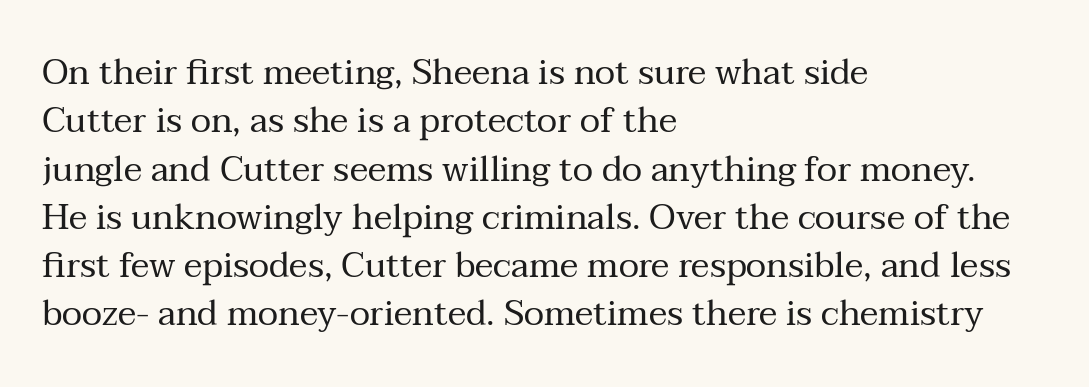
Q: Is the text bold? A: No.
Q: Is the text italic (slanted)? A: No, it is upright.
Q: Is the typeface a serif or a sans-serif typeface? A: Serif.
Q: Is the text underlined? A: No.
Q: How is the paragraph aligned? A: Left-aligned.
Q: Is the spacing between letters normal or unusually wide? A: Normal.
Q: Is the spacing between lines tight, normal or loose? A: Normal.
Q: Width (condensed, normal, or wide)? A: Normal.
Q: Stroke contrast? A: Medium.
Q: x-height? A: Medium.
Q: Monospaced? A: No.
